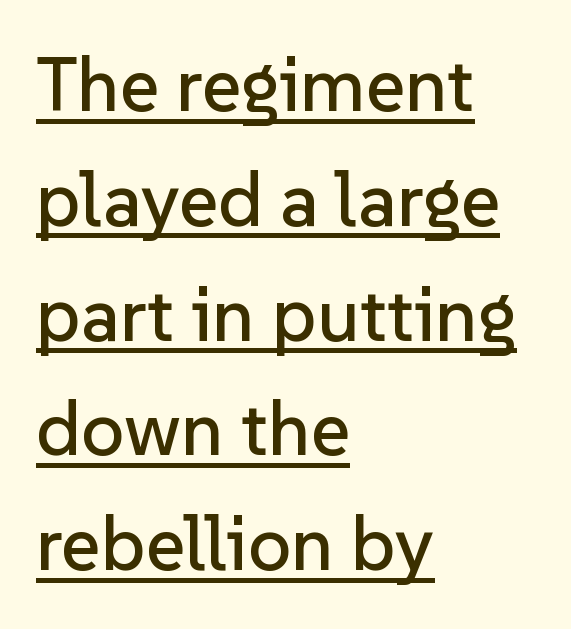
Q: Is the text italic (slanted)? A: No, it is upright.
Q: Is the typeface a serif or a sans-serif typeface? A: Sans-serif.
Q: Is the text underlined? A: Yes.
Q: How is the paragraph aligned? A: Left-aligned.
Q: Is the spacing between letters normal or unusually wide? A: Normal.
Q: Is the spacing between lines tight, normal or loose? A: Normal.
Q: Width (condensed, normal, or wide)? A: Normal.
Q: Stroke contrast? A: Low.
Q: x-height? A: Medium.
Q: Monospaced? A: No.
